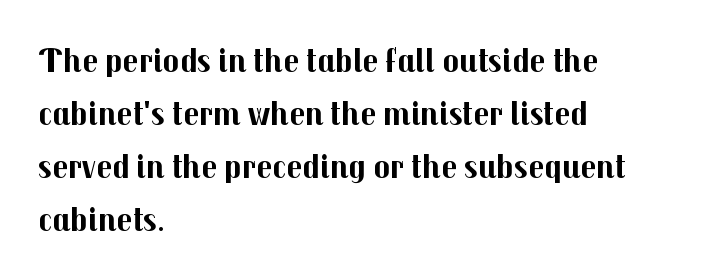
Q: Is the text bold? A: Yes.
Q: Is the text italic (slanted)? A: No, it is upright.
Q: Is the typeface a serif or a sans-serif typeface? A: Sans-serif.
Q: Is the text underlined? A: No.
Q: How is the paragraph aligned? A: Left-aligned.
Q: Is the spacing between letters normal or unusually wide? A: Normal.
Q: Is the spacing between lines tight, normal or loose? A: Normal.
Q: Width (condensed, normal, or wide)? A: Normal.
Q: Stroke contrast? A: Medium.
Q: x-height? A: Medium.
Q: Monospaced? A: No.
